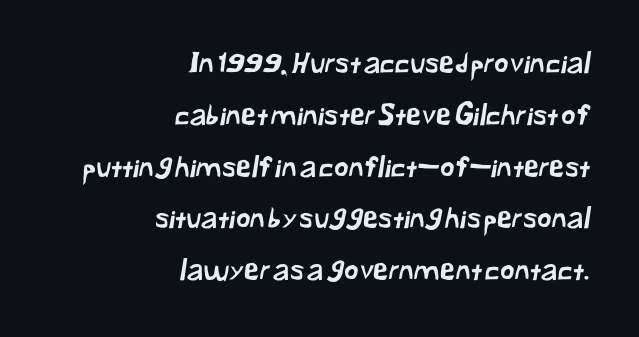
{"serif": "no", "width": "normal", "stroke_contrast": "low", "x_height": "medium", "monospaced": "no", "underline": "no", "align": "right", "line_spacing_ratio": 1.85, "letter_spacing": "normal", "letter_spacing_em": 0.0, "glyph_px": 28}
